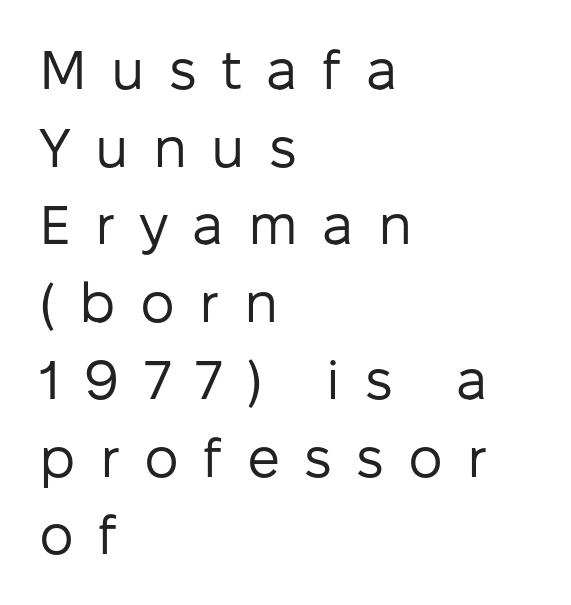
{"serif": "no", "italic": "no", "bold": "no", "weight": "regular", "width": "normal", "stroke_contrast": "low", "x_height": "medium", "monospaced": "no", "underline": "no", "align": "left", "line_spacing": "normal", "line_spacing_ratio": 1.41, "letter_spacing": "wide", "letter_spacing_em": 0.44, "glyph_px": 55}
